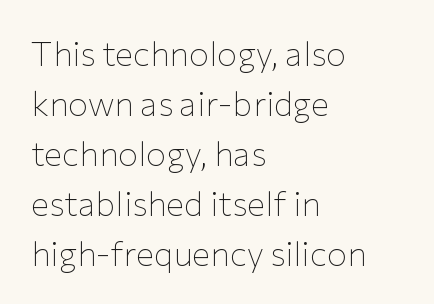
The space directly below the letters is spotless. Every character sits straight up, as roman type does. What's the leading like? Ordinary, nothing unusual. These lines are rendered in a variable-pitch font. In CSS terms this would be text-align: left. I'd call this a sans setting — the letters go barefoot.
